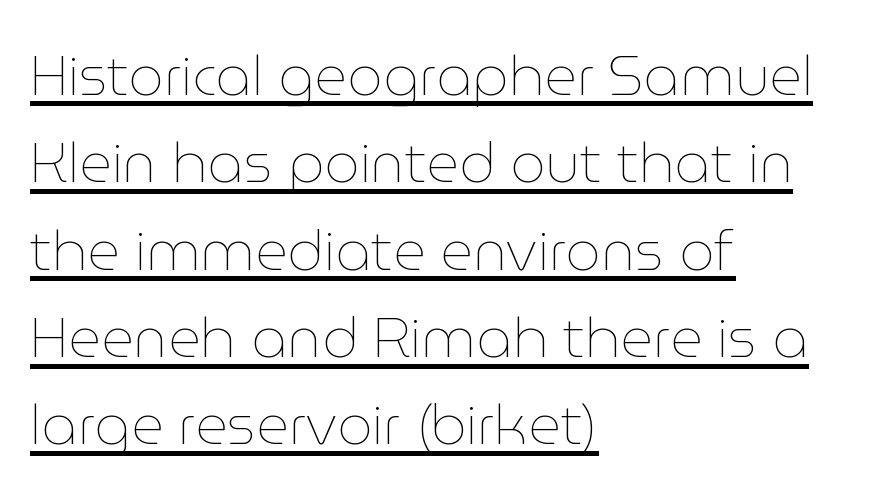
On a weight scale, this lands at 450 or below. The block of text has a typical density, with ordinary space between rows. The ragged edge is on the right, which tells us the setting is flush left. The letters sit at their default tracking, neither squeezed nor spread.
